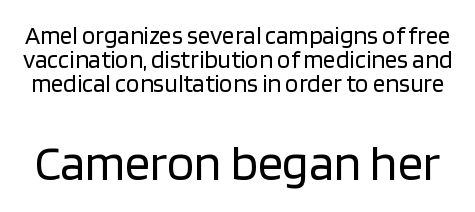
Q: Is the text bold? A: No.
Q: Is the text italic (slanted)? A: No, it is upright.
Q: Is the typeface a serif or a sans-serif typeface? A: Sans-serif.
Q: Is the text underlined? A: No.
Q: Is the spacing between letters normal or unusually wide? A: Normal.
Q: Is the spacing between lines tight, normal or loose? A: Tight.
Q: Which block of text is set in a larger size, the first (top) or the second (bottom)? A: The second (bottom) one.
Q: Width (condensed, normal, or wide)? A: Normal.
Q: Stroke contrast? A: Low.
Q: x-height? A: Large.
Q: Monospaced? A: No.
